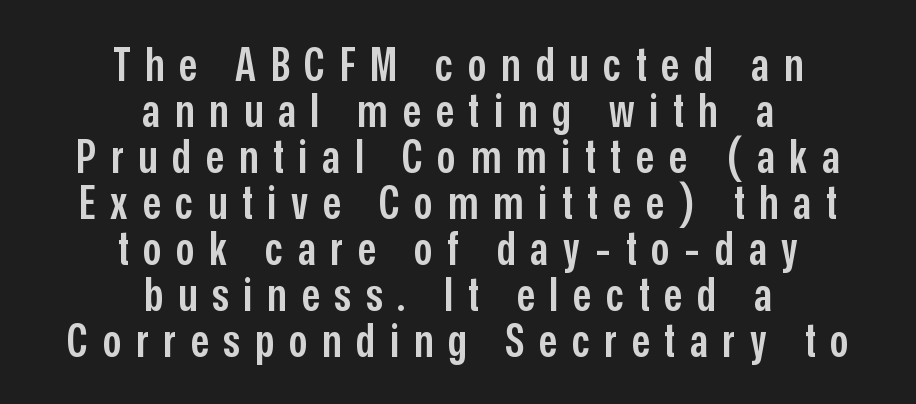
Looks like regular typesetting: each glyph gets only the width it needs. A typesetter would call this heavily tracked-out type. This is moderately heavy type, rendered in semibold. Summary of vertical rhythm: compact, with narrow interline spacing. Letters rest on an invisible, unmarked baseline. It's the straight-up-and-down kind of type.
